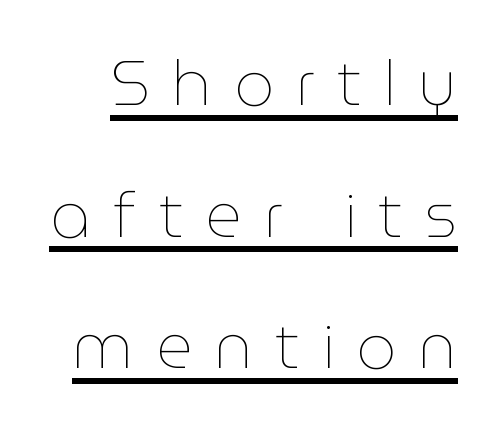
Looks like regular typesetting: each glyph gets only the width it needs. Vertical stems look standard width or narrower in stroke. Horizontal bands of white between lines are thick stripes. Quick note: underline on. Posture: vertical.
